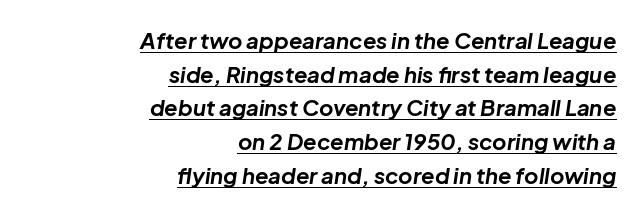
{"italic": "yes", "lean": "right", "slant_degrees": 8, "bold": "yes", "underline": "yes", "align": "right", "line_spacing": "normal", "line_spacing_ratio": 1.53, "letter_spacing": "normal", "letter_spacing_em": 0.0, "glyph_px": 22}
